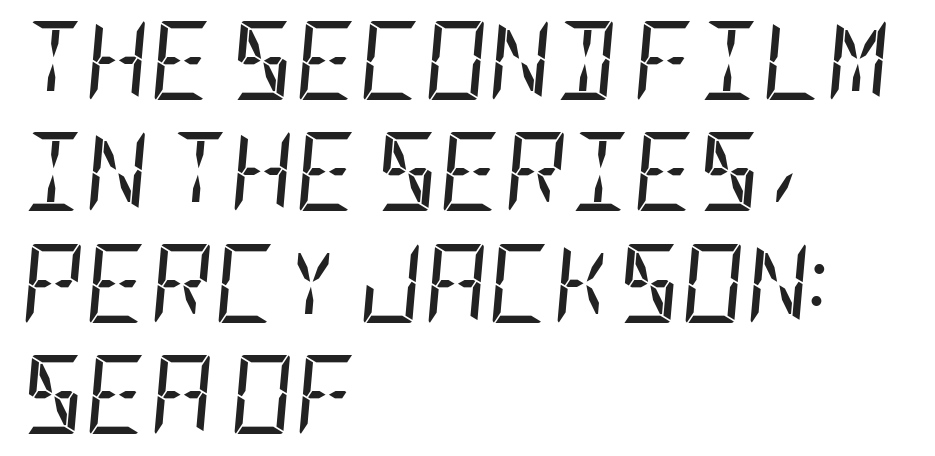
The image shows 79 px regular-weight, condensed type, italic (leaning right); set left-aligned, normal line spacing (1.41x), normal letter spacing, not underlined; low stroke contrast and a large x-height.
